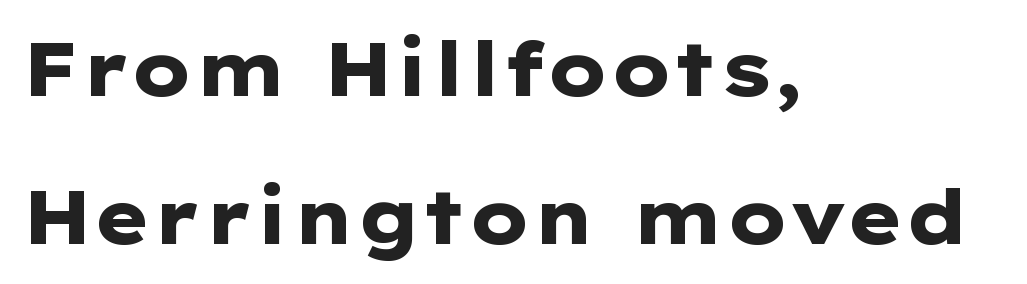
The designer went with a sans here, leaving each stem footless. The lines in this sample share a left origin and differ only in where they stop. The lines are spread far apart with generous leading. Spacing verdict: proportional, widths tailored to each character.
